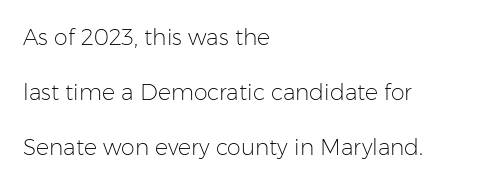
The letters stand upright; this is a roman face. Think standard paragraph weight, or any step lighter than that. Each new line begins a long way beneath the previous one. Line starts are locked; line ends wander. The face used here is rendered with its standard letterfit.
